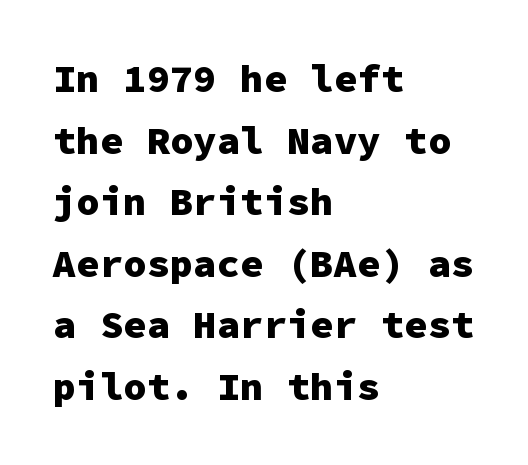
{"serif": "no", "italic": "no", "bold": "yes", "weight": "heavy", "width": "normal", "stroke_contrast": "low", "x_height": "medium", "monospaced": "yes", "underline": "no", "align": "left", "line_spacing": "normal", "line_spacing_ratio": 1.58, "letter_spacing": "normal", "letter_spacing_em": 0.0, "glyph_px": 39}
